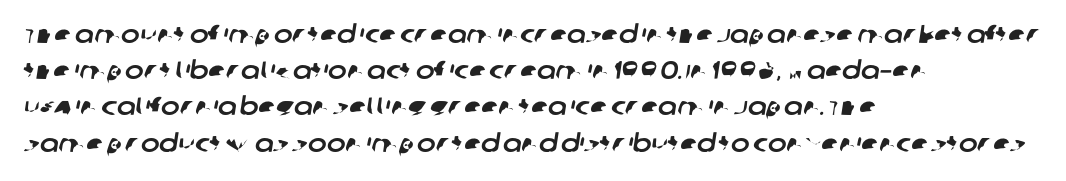
{"underline": "no", "align": "left", "line_spacing": "normal", "line_spacing_ratio": 1.45, "letter_spacing": "normal", "letter_spacing_em": 0.0, "glyph_px": 25}
